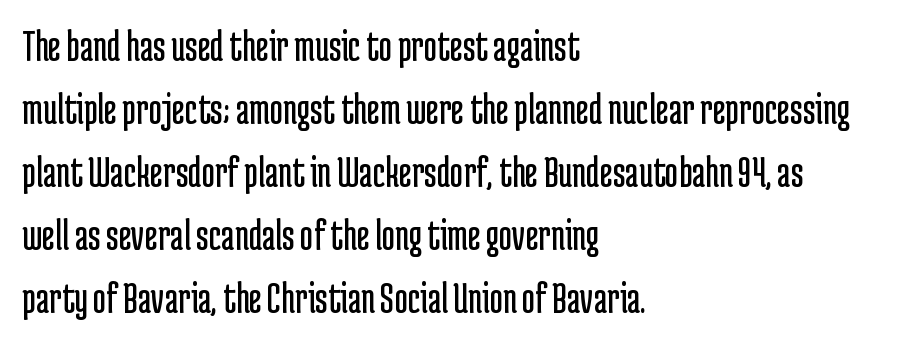
The image shows 45 px regular-weight, condensed sans-serif type, upright; set left-aligned, normal line spacing (1.4x), normal letter spacing, not underlined; low stroke contrast and a medium x-height.
